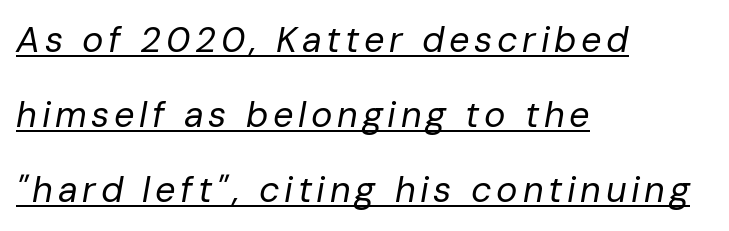
Q: Is the text bold? A: No.
Q: Is the text italic (slanted)? A: Yes, it leans right by about 10 degrees.
Q: Is the text underlined? A: Yes.
Q: How is the paragraph aligned? A: Left-aligned.
Q: Is the spacing between lines tight, normal or loose? A: Loose.
Q: Width (condensed, normal, or wide)? A: Normal.
Q: Stroke contrast? A: Low.
Q: x-height? A: Medium.
Q: Monospaced? A: No.
